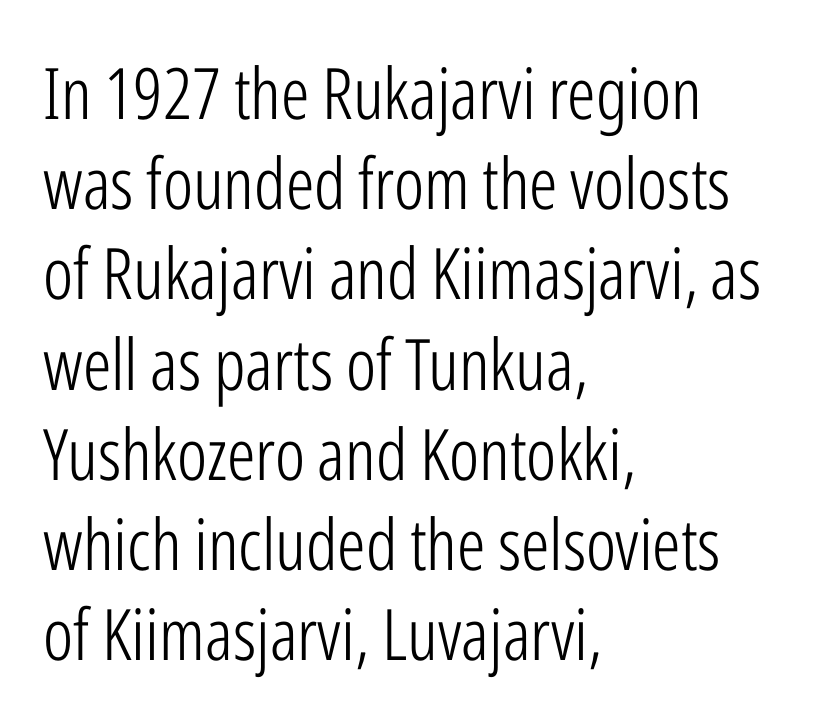
Q: Is the text bold? A: No.
Q: Is the text italic (slanted)? A: No, it is upright.
Q: Is the typeface a serif or a sans-serif typeface? A: Sans-serif.
Q: Is the text underlined? A: No.
Q: How is the paragraph aligned? A: Left-aligned.
Q: Is the spacing between letters normal or unusually wide? A: Normal.
Q: Is the spacing between lines tight, normal or loose? A: Normal.
Q: Width (condensed, normal, or wide)? A: Condensed.
Q: Stroke contrast? A: Low.
Q: x-height? A: Medium.
Q: Monospaced? A: No.
